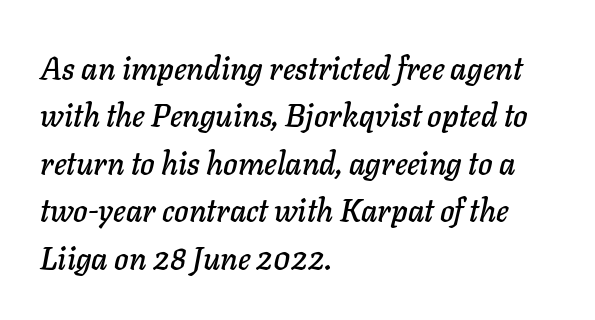
Q: Is the text italic (slanted)? A: Yes, it leans right by about 11 degrees.
Q: Is the text underlined? A: No.
Q: How is the paragraph aligned? A: Left-aligned.
Q: Is the spacing between letters normal or unusually wide? A: Normal.
Q: Is the spacing between lines tight, normal or loose? A: Normal.
Q: Width (condensed, normal, or wide)? A: Normal.
Q: Stroke contrast? A: Low.
Q: x-height? A: Medium.
Q: Monospaced? A: No.
